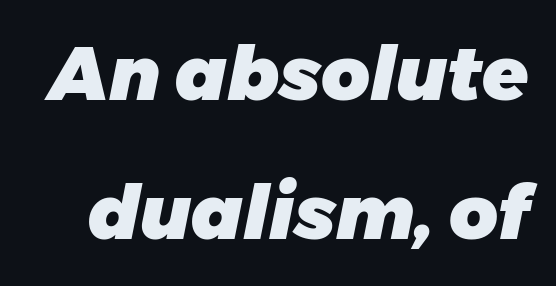
Q: Is the text bold? A: Yes.
Q: Is the text italic (slanted)? A: Yes, it leans right by about 11 degrees.
Q: Is the text underlined? A: No.
Q: Is the spacing between letters normal or unusually wide? A: Normal.
Q: Width (condensed, normal, or wide)? A: Normal.
Q: Stroke contrast? A: Low.
Q: x-height? A: Medium.
Q: Monospaced? A: No.
